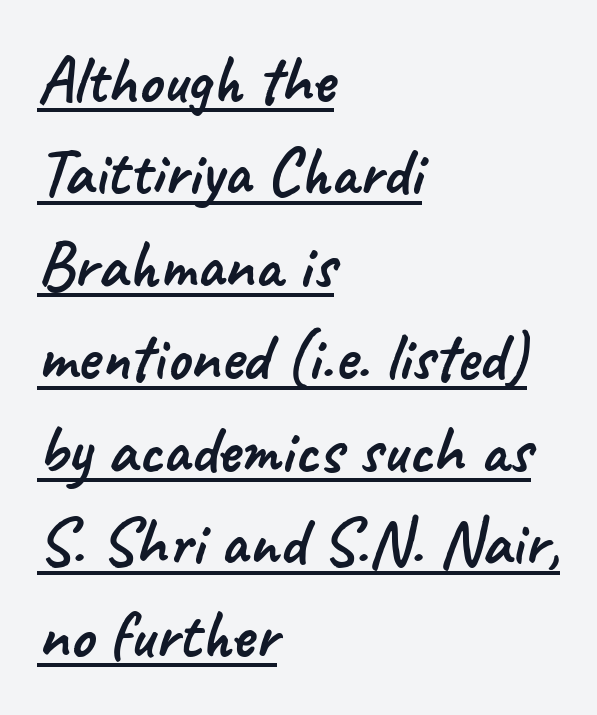
Q: Is the typeface a serif or a sans-serif typeface? A: Sans-serif.
Q: Is the text underlined? A: Yes.
Q: How is the paragraph aligned? A: Left-aligned.
Q: Is the spacing between letters normal or unusually wide? A: Normal.
Q: Is the spacing between lines tight, normal or loose? A: Normal.
Q: Width (condensed, normal, or wide)? A: Normal.
Q: Stroke contrast? A: Low.
Q: x-height? A: Small.
Q: Monospaced? A: No.
